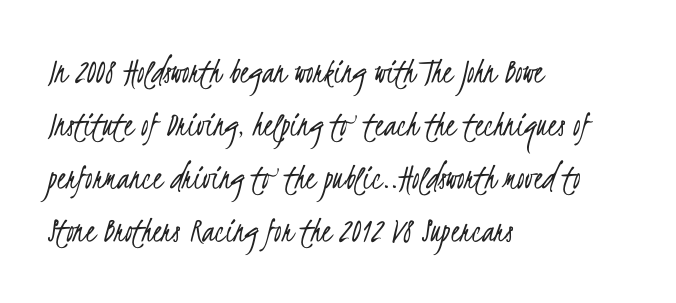
The image shows 37 px light, condensed sans-serif type; set left-aligned, normal line spacing (1.43x), normal letter spacing, not underlined; low stroke contrast and a small x-height.
